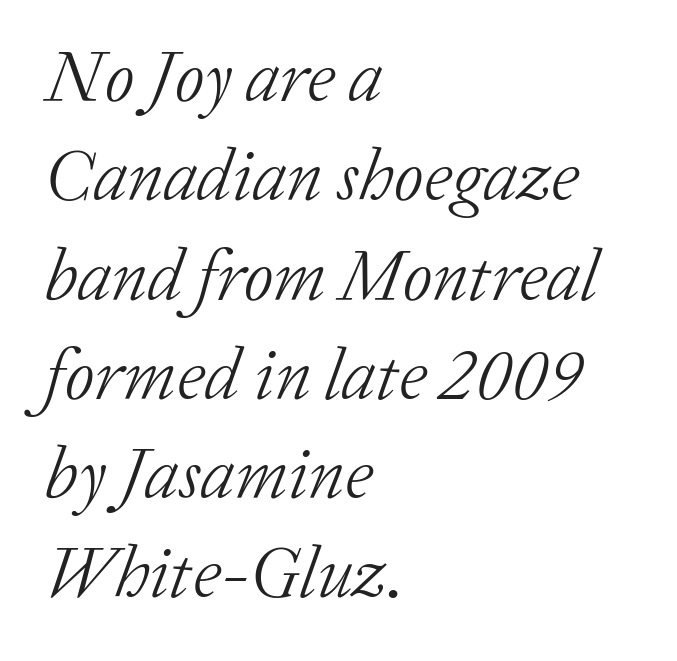
{"serif": "yes", "italic": "yes", "lean": "right", "slant_degrees": 20, "bold": "no", "weight": "light", "width": "normal", "stroke_contrast": "low", "x_height": "medium", "monospaced": "no", "underline": "no", "align": "left", "line_spacing": "normal", "line_spacing_ratio": 1.36, "letter_spacing": "normal", "letter_spacing_em": 0.0, "glyph_px": 73}
